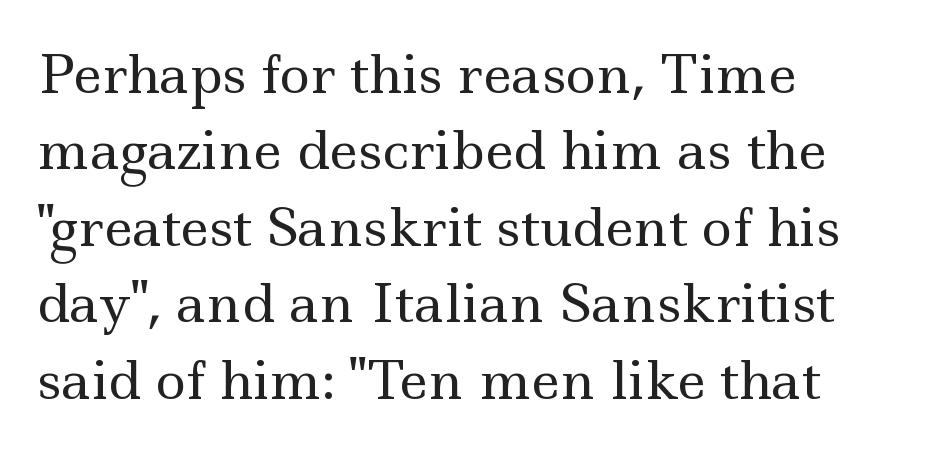
Q: Is the text bold? A: No.
Q: Is the text italic (slanted)? A: No, it is upright.
Q: Is the typeface a serif or a sans-serif typeface? A: Serif.
Q: Is the text underlined? A: No.
Q: How is the paragraph aligned? A: Left-aligned.
Q: Is the spacing between letters normal or unusually wide? A: Normal.
Q: Is the spacing between lines tight, normal or loose? A: Normal.
Q: Width (condensed, normal, or wide)? A: Wide.
Q: x-height? A: Small.
Q: Monospaced? A: No.
